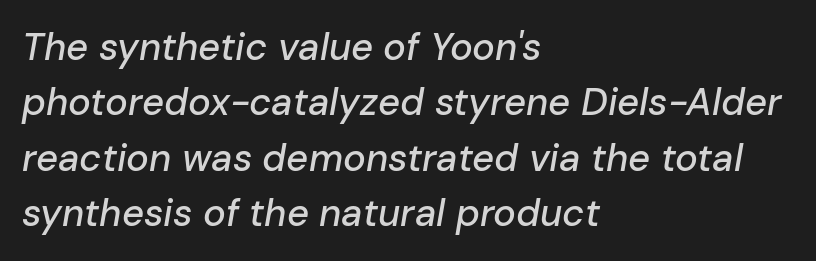
The image shows 38 px text type, italic (leaning right); set left-aligned, normal line spacing (1.46x), normal letter spacing, not underlined; low stroke contrast and a medium x-height.
